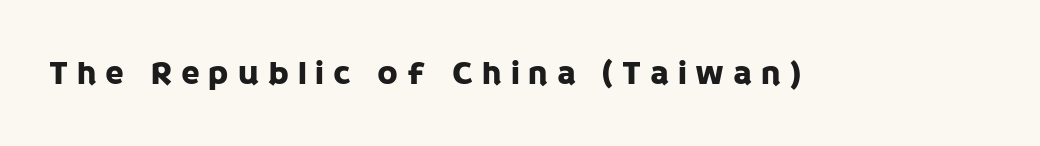
{"serif": "no", "italic": "no", "width": "normal", "stroke_contrast": "low", "x_height": "large", "monospaced": "no", "underline": "no", "letter_spacing": "wide", "letter_spacing_em": 0.26, "glyph_px": 34}
